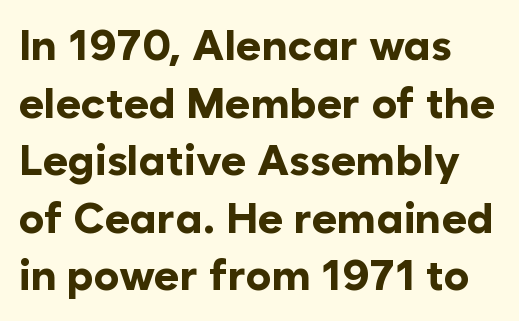
The image shows 43 px bold sans-serif type, upright; set normal line spacing (1.34x), normal letter spacing, not underlined; low stroke contrast and a medium x-height.
